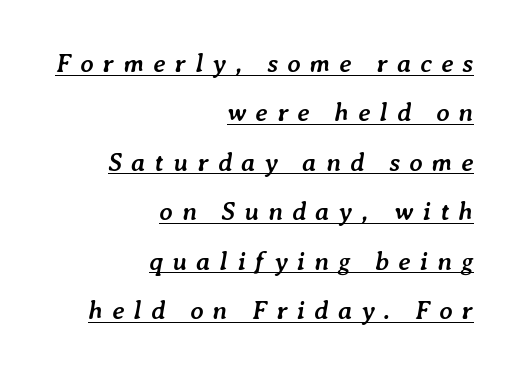
Q: Is the text bold? A: Yes.
Q: Is the text italic (slanted)? A: Yes, it leans right by about 7 degrees.
Q: Is the text underlined? A: Yes.
Q: How is the paragraph aligned? A: Right-aligned.
Q: Is the spacing between letters normal or unusually wide? A: Unusually wide.
Q: Is the spacing between lines tight, normal or loose? A: Loose.
